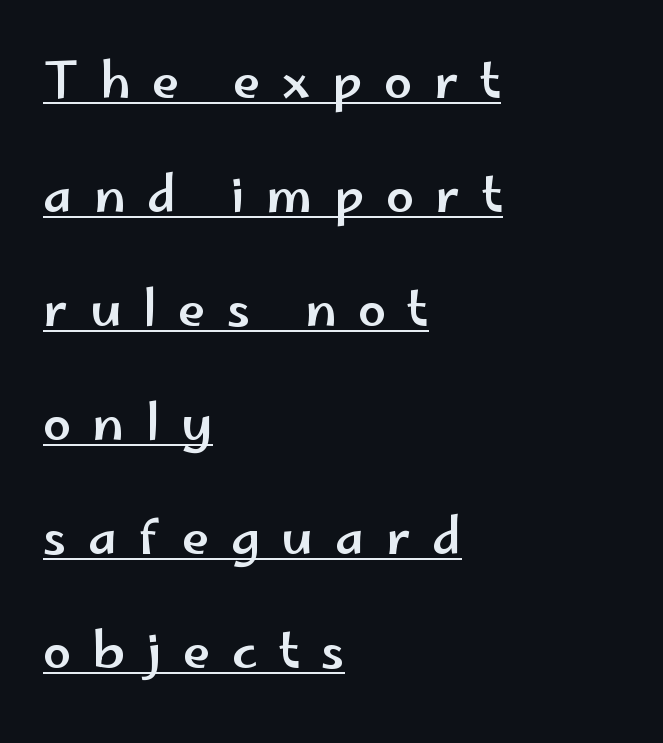
Q: Is the text italic (slanted)? A: No, it is upright.
Q: Is the typeface a serif or a sans-serif typeface? A: Sans-serif.
Q: Is the text underlined? A: Yes.
Q: How is the paragraph aligned? A: Left-aligned.
Q: Is the spacing between letters normal or unusually wide? A: Unusually wide.
Q: Is the spacing between lines tight, normal or loose? A: Loose.
Q: Width (condensed, normal, or wide)? A: Wide.
Q: Stroke contrast? A: Low.
Q: x-height? A: Small.
Q: Monospaced? A: No.
